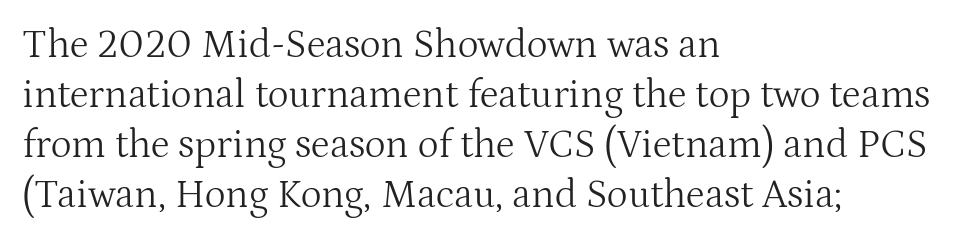
The letters stand straight up with perfectly vertical stems. A normal amount of white space separates one row of letters from the next. The passage shown has conventional tracking throughout. You could not count columns in this text — the font is proportionally spaced.
